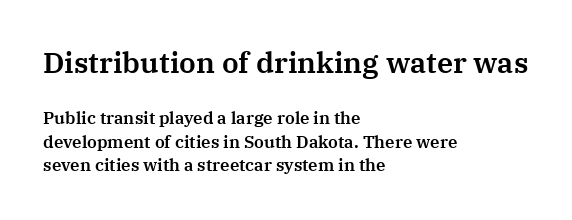
Honestly, there is no underline to notice here at all. The lettering stays uniformly vertical, giving the passage a roman look. Notice how descenders clear the ascenders below comfortably — that's standard leading. Larger block? The one above; the one below is distinctly smaller. One-word summary of the alignment: left. Font category for this specimen: serif.
